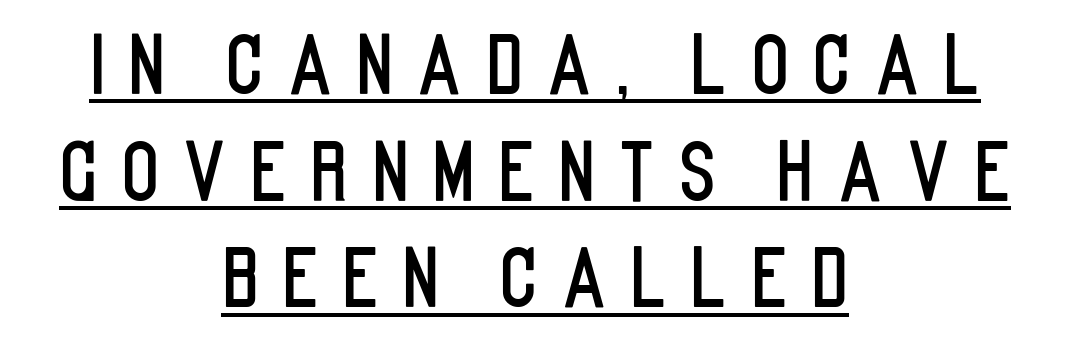
Q: Is the text italic (slanted)? A: No, it is upright.
Q: Is the typeface a serif or a sans-serif typeface? A: Sans-serif.
Q: Is the text underlined? A: Yes.
Q: How is the paragraph aligned? A: Centered.
Q: Is the spacing between letters normal or unusually wide? A: Unusually wide.
Q: Is the spacing between lines tight, normal or loose? A: Normal.
Q: Width (condensed, normal, or wide)? A: Condensed.
Q: Stroke contrast? A: Low.
Q: x-height? A: Large.
Q: Monospaced? A: No.
